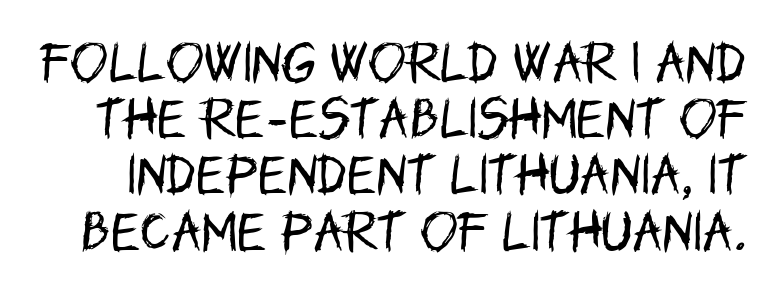
The image shows 45 px regular-weight, condensed sans-serif type, upright; set normal line spacing (1.25x), normal letter spacing, not underlined; low stroke contrast and a large x-height.
